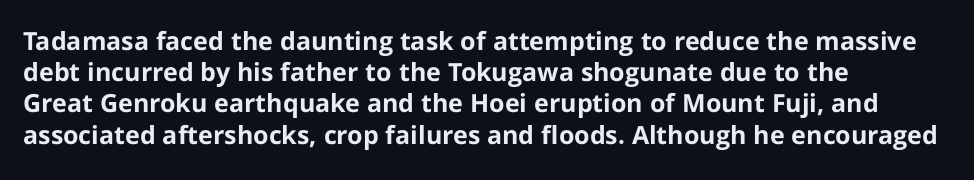
Q: Is the text bold? A: Yes.
Q: Is the text italic (slanted)? A: No, it is upright.
Q: Is the text underlined? A: No.
Q: How is the paragraph aligned? A: Left-aligned.
Q: Is the spacing between letters normal or unusually wide? A: Normal.
Q: Is the spacing between lines tight, normal or loose? A: Normal.
